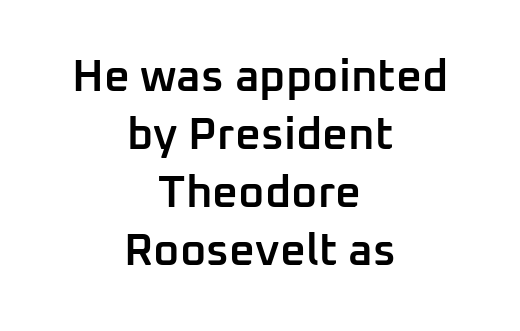
The glyphs are unaccompanied by any horizontal stroke below them. Horizontal alignment here is central, giving a formal, balanced look. Semibold letterforms, between regular and bold. The rendering shows plain stroke endings on the letterforms — a sans-serif design. This block has exactly the height ordinary leading produces.
